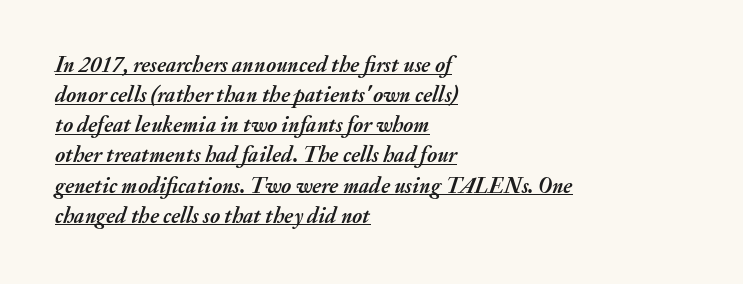
{"italic": "yes", "lean": "right", "slant_degrees": 20, "bold": "yes", "underline": "yes", "align": "left", "line_spacing": "normal", "line_spacing_ratio": 1.37, "letter_spacing": "normal", "letter_spacing_em": 0.0, "glyph_px": 22}
